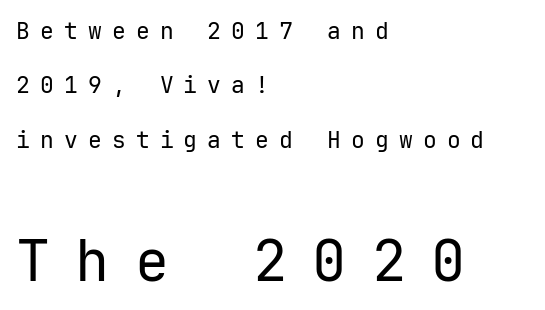
Q: Is the text bold? A: No.
Q: Is the text italic (slanted)? A: No, it is upright.
Q: Is the typeface a serif or a sans-serif typeface? A: Sans-serif.
Q: Is the text underlined? A: No.
Q: How is the paragraph aligned? A: Left-aligned.
Q: Is the spacing between letters normal or unusually wide? A: Unusually wide.
Q: Is the spacing between lines tight, normal or loose? A: Loose.
Q: Which block of text is set in a larger size, the first (top) or the second (bottom)? A: The second (bottom) one.
Q: Width (condensed, normal, or wide)? A: Normal.
Q: Stroke contrast? A: Low.
Q: x-height? A: Medium.
Q: Monospaced? A: Yes.
